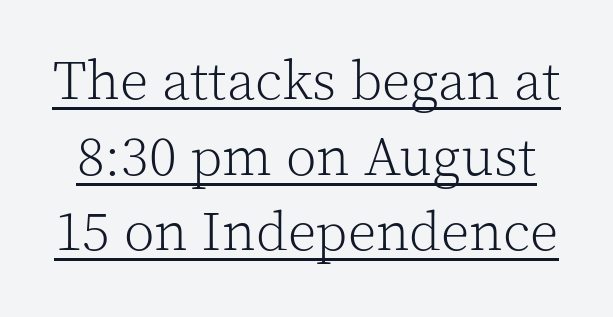
The image shows 56 px light serif type, upright; set normal line spacing (1.35x), normal letter spacing, underlined; a medium x-height.
